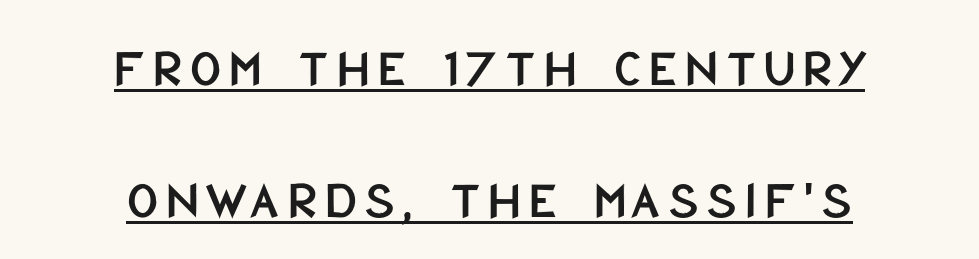
The image shows 54 px condensed sans-serif type, upright; set centered, loose line spacing (2.44x), underlined; low stroke contrast and a large x-height.
